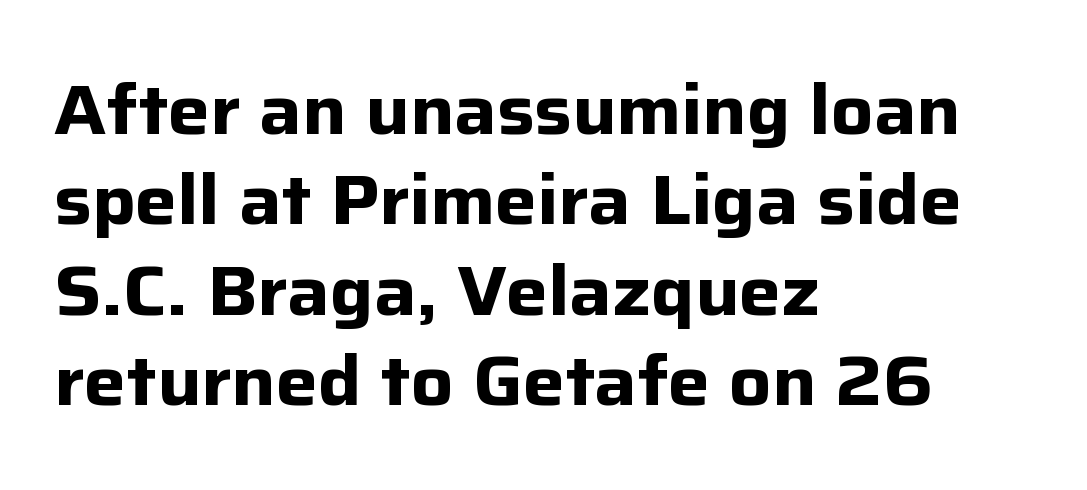
Q: Is the text bold? A: Yes.
Q: Is the text italic (slanted)? A: No, it is upright.
Q: Is the typeface a serif or a sans-serif typeface? A: Sans-serif.
Q: Is the text underlined? A: No.
Q: How is the paragraph aligned? A: Left-aligned.
Q: Is the spacing between letters normal or unusually wide? A: Normal.
Q: Is the spacing between lines tight, normal or loose? A: Normal.
Q: Width (condensed, normal, or wide)? A: Normal.
Q: Stroke contrast? A: Low.
Q: x-height? A: Medium.
Q: Monospaced? A: No.
